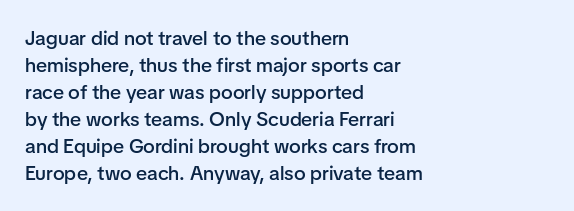
Designer's note — italics off, roman on. These lines are set flush left with a ragged right edge. The area under the type is left untouched. A normal amount of white space separates one row of letters from the next.
